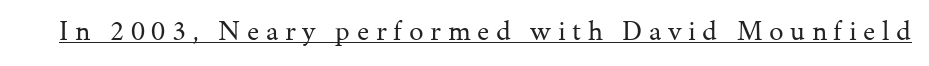
{"serif": "yes", "italic": "no", "bold": "no", "weight": "regular", "width": "normal", "stroke_contrast": "medium", "x_height": "medium", "monospaced": "no", "underline": "yes", "letter_spacing": "wide", "letter_spacing_em": 0.23, "glyph_px": 29}
